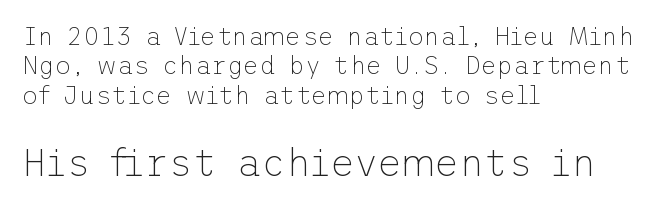
The image shows 38 px thin sans-serif type, upright; set left-aligned, line spacing 1.18x, normal letter spacing, not underlined; the second (bottom) block is 1.52x larger; low stroke contrast and a medium x-height.
